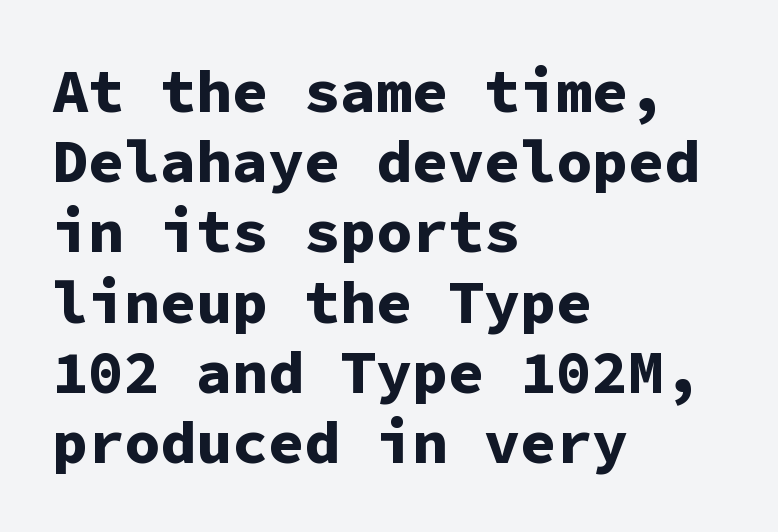
If you drew a ruler down the left edge, every line would touch it. This is heavy type, rendered in bold. Between one letter and the next there's only the usual sliver of space. Nothing sits at the stroke ends, so this counts as sans-serif.
